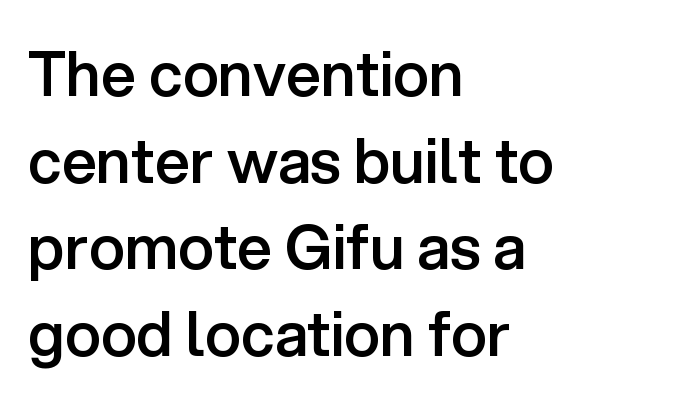
These lines carry some extra weight — a demibold, not a full bold. Leading: standard. Plain, unruled lines of type. In terms of letterspacing, this is plain default setting. You could not count columns in this text — the font is proportionally spaced. The font's upright variant was chosen for this text.
